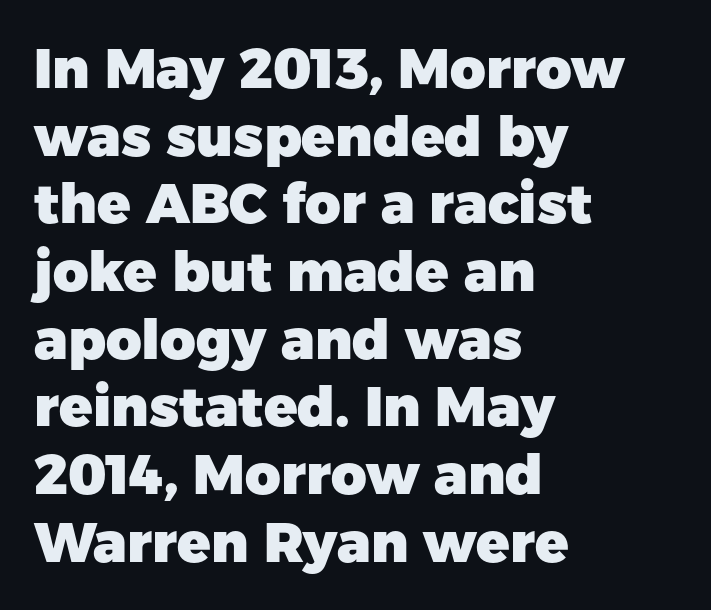
Q: Is the text bold? A: Yes.
Q: Is the text italic (slanted)? A: No, it is upright.
Q: Is the typeface a serif or a sans-serif typeface? A: Sans-serif.
Q: Is the text underlined? A: No.
Q: How is the paragraph aligned? A: Left-aligned.
Q: Is the spacing between letters normal or unusually wide? A: Normal.
Q: Width (condensed, normal, or wide)? A: Normal.
Q: Stroke contrast? A: Low.
Q: x-height? A: Medium.
Q: Monospaced? A: No.
